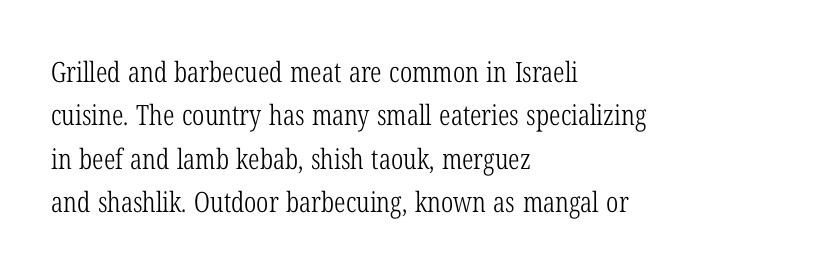
The image shows 28 px light, condensed serif type, upright; set left-aligned, normal line spacing (1.55x), normal letter spacing, not underlined; low stroke contrast and a medium x-height.
